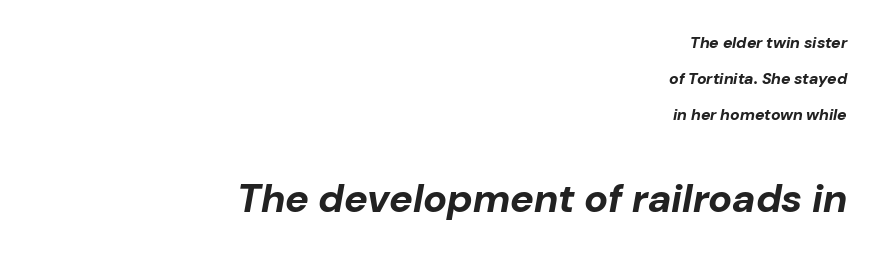
Q: Is the text bold? A: Yes.
Q: Is the text italic (slanted)? A: Yes, it leans right by about 10 degrees.
Q: Is the text underlined? A: No.
Q: How is the paragraph aligned? A: Right-aligned.
Q: Is the spacing between letters normal or unusually wide? A: Normal.
Q: Is the spacing between lines tight, normal or loose? A: Loose.
Q: Which block of text is set in a larger size, the first (top) or the second (bottom)? A: The second (bottom) one.
Q: Width (condensed, normal, or wide)? A: Normal.
Q: Stroke contrast? A: Low.
Q: x-height? A: Medium.
Q: Monospaced? A: No.
